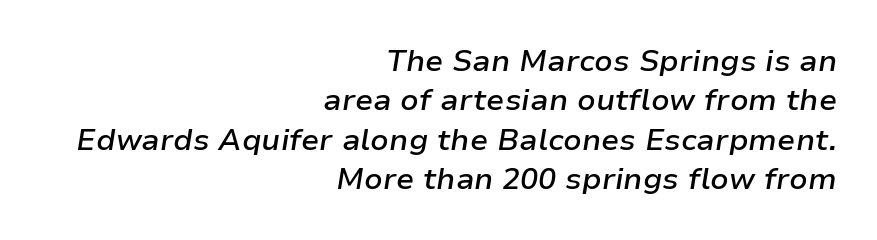
Q: Is the text bold? A: Semi-bold.
Q: Is the text italic (slanted)? A: Yes, it leans right by about 9 degrees.
Q: Is the text underlined? A: No.
Q: How is the paragraph aligned? A: Right-aligned.
Q: Is the spacing between letters normal or unusually wide? A: Normal.
Q: Is the spacing between lines tight, normal or loose? A: Normal.
Q: Width (condensed, normal, or wide)? A: Normal.
Q: Stroke contrast? A: Low.
Q: x-height? A: Medium.
Q: Monospaced? A: No.
